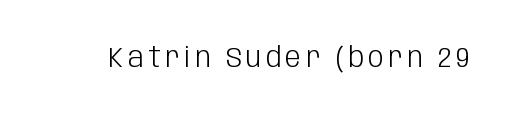
The image shows 28 px light, condensed sans-serif type, upright; set not underlined; low stroke contrast and a large x-height.
